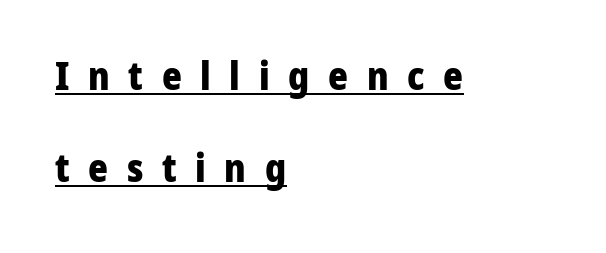
Q: Is the text bold? A: Yes.
Q: Is the text italic (slanted)? A: No, it is upright.
Q: Is the typeface a serif or a sans-serif typeface? A: Sans-serif.
Q: Is the text underlined? A: Yes.
Q: How is the paragraph aligned? A: Left-aligned.
Q: Is the spacing between letters normal or unusually wide? A: Unusually wide.
Q: Is the spacing between lines tight, normal or loose? A: Loose.
Q: Width (condensed, normal, or wide)? A: Normal.
Q: Stroke contrast? A: Low.
Q: x-height? A: Medium.
Q: Monospaced? A: No.
